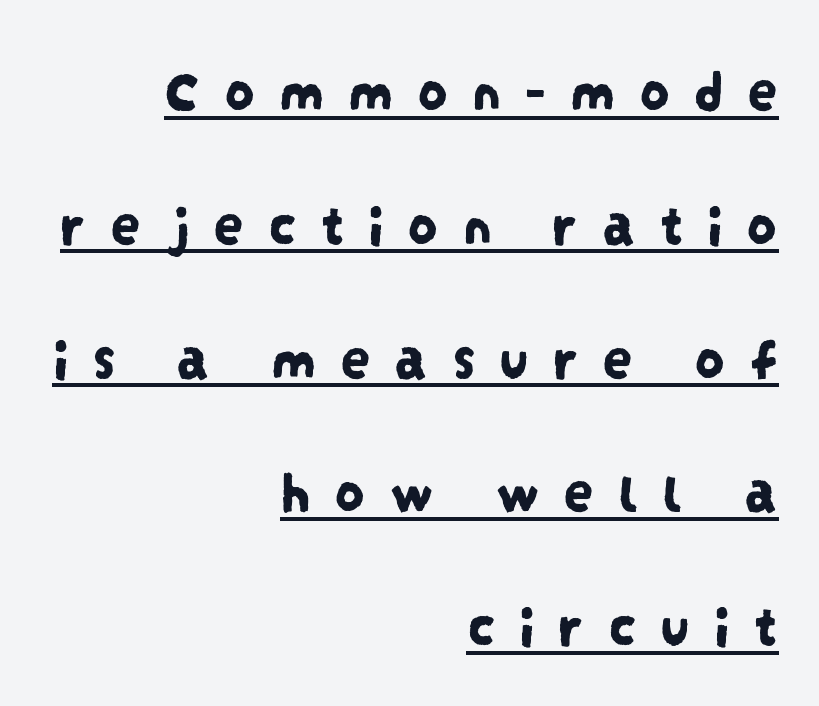
Examine the stroke ends and you'll find no serifs. This block would shrink considerably if given ordinary leading; it's expanded now. Which margin do the lines hug? The right one — the left edge is uneven. Underlining? Definitely there. These lines are rendered in a variable-pitch font. Tracking here is generous; glyphs stand well apart from one another.
